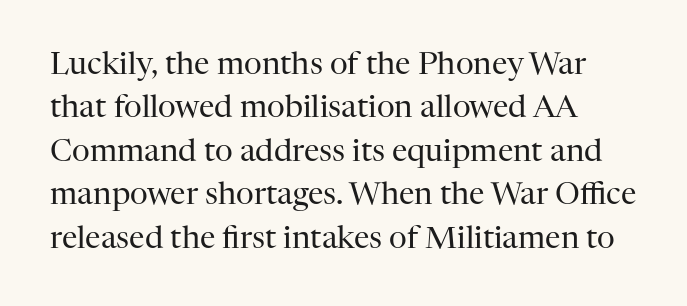
{"serif": "yes", "italic": "no", "bold": "no", "weight": "regular", "width": "normal", "stroke_contrast": "high", "x_height": "medium", "monospaced": "no", "underline": "no", "align": "left", "line_spacing": "normal", "line_spacing_ratio": 1.4, "letter_spacing": "normal", "letter_spacing_em": 0.0, "glyph_px": 31}
